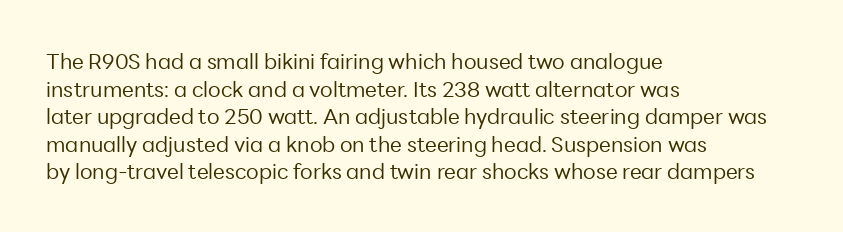
Q: Is the text bold? A: No.
Q: Is the text italic (slanted)? A: No, it is upright.
Q: Is the text underlined? A: No.
Q: How is the paragraph aligned? A: Left-aligned.
Q: Is the spacing between letters normal or unusually wide? A: Normal.
Q: Is the spacing between lines tight, normal or loose? A: Normal.
